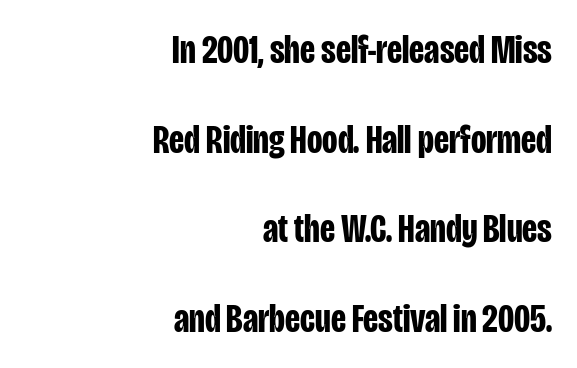
Nobody touched the tracking dial on this one. Summary of weight: heavy, a full bold. Glance below the letters and you will spot only blank space. Line ends are locked; line starts wander. Horizontal bands of white between lines are thick stripes.
